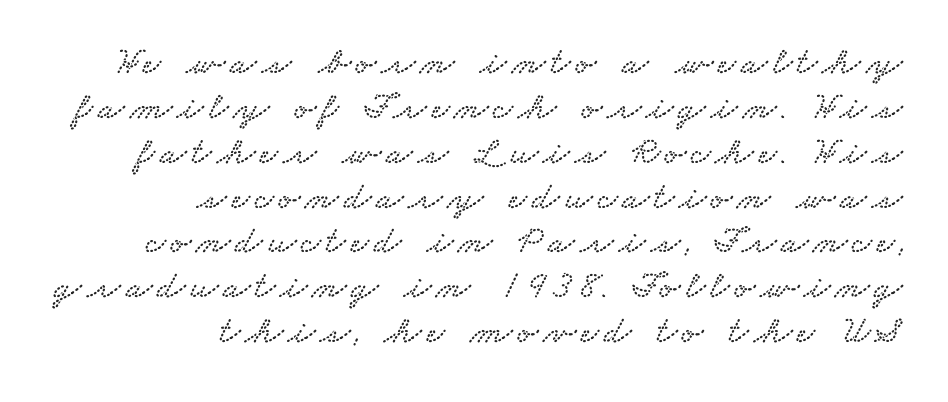
I'd call this a serif setting — the letters wear small feet. Does the copy run flush right? Yes — the right margin is perfectly even. You could not count columns in this text — the font is proportionally spaced. Cramped leading. Nobody drew a line under any word here.
